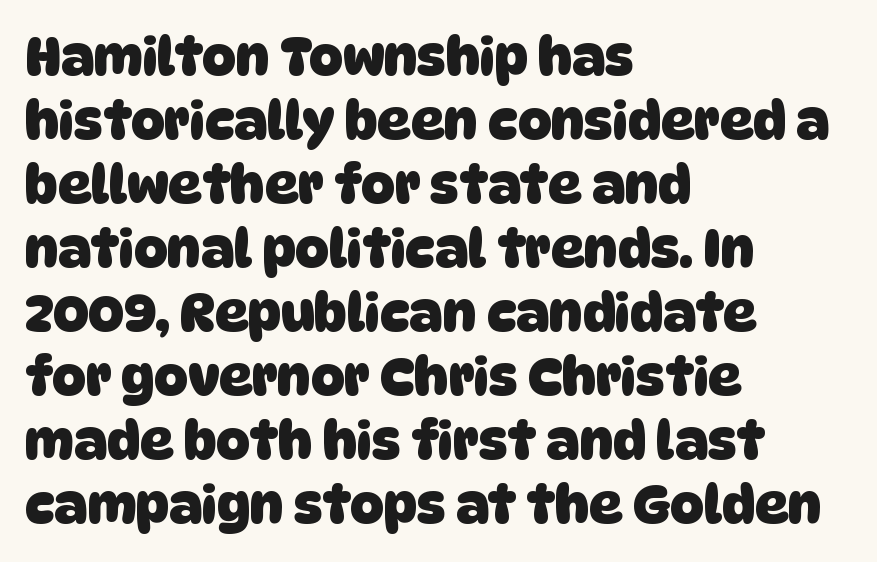
Q: Is the text bold? A: Yes.
Q: Is the typeface a serif or a sans-serif typeface? A: Sans-serif.
Q: Is the text underlined? A: No.
Q: How is the paragraph aligned? A: Left-aligned.
Q: Is the spacing between letters normal or unusually wide? A: Normal.
Q: Width (condensed, normal, or wide)? A: Normal.
Q: Stroke contrast? A: Low.
Q: x-height? A: Large.
Q: Monospaced? A: No.
